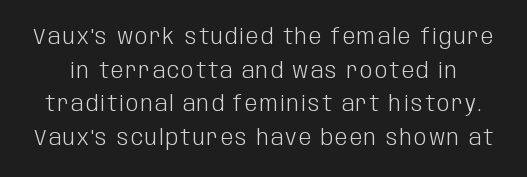
The image shows 22 px text type, upright; set normal line spacing (1.53x), not underlined.
